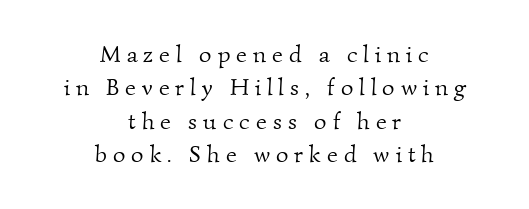
Q: Is the text bold? A: No.
Q: Is the text underlined? A: No.
Q: How is the paragraph aligned? A: Centered.
Q: Is the spacing between letters normal or unusually wide? A: Unusually wide.
Q: Is the spacing between lines tight, normal or loose? A: Normal.
